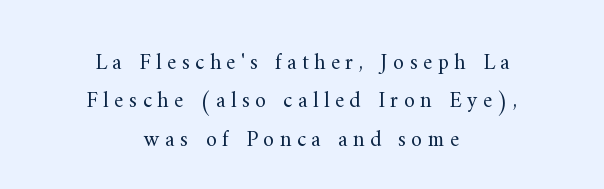
{"italic": "no", "bold": "no", "underline": "no", "align": "center", "line_spacing_ratio": 1.75, "letter_spacing": "wide", "letter_spacing_em": 0.25, "glyph_px": 22}
